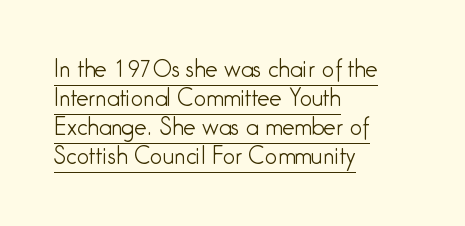
{"italic": "no", "bold": "no", "underline": "yes", "align": "left", "line_spacing": "normal", "line_spacing_ratio": 1.32, "letter_spacing": "normal", "letter_spacing_em": 0.0, "glyph_px": 22}
